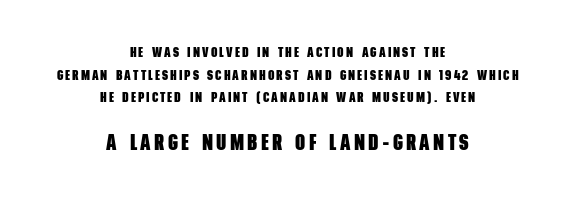
{"bold": "yes", "underline": "no", "align": "center", "line_spacing": "normal", "line_spacing_ratio": 1.62, "larger_block": "second", "size_ratio": 1.57, "glyph_px": 22}
